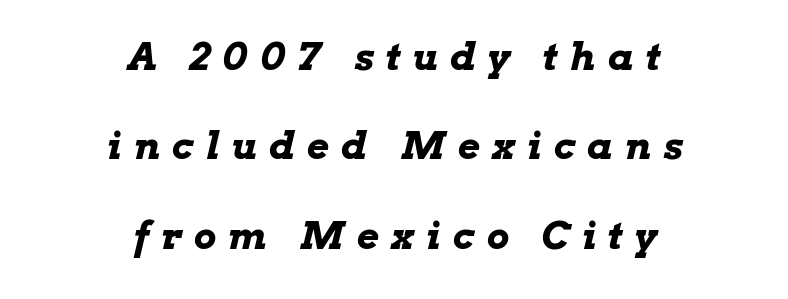
Compared with typical body copy, the letter spacing here is much looser. On the weight axis this lands at bold, roughly 700. Think of a printed novel: that variable character pitch is what you see here. The lettering tilts uniformly, giving the passage an italic look. Horizontally, the lines are justified to the midpoint only. The leading is generous, giving the passage an open texture.
